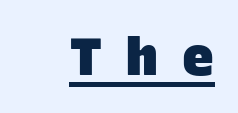
The image shows 53 px heavy sans-serif type; set unusually wide letter spacing (+0.46 em), underlined; low stroke contrast and a large x-height.
